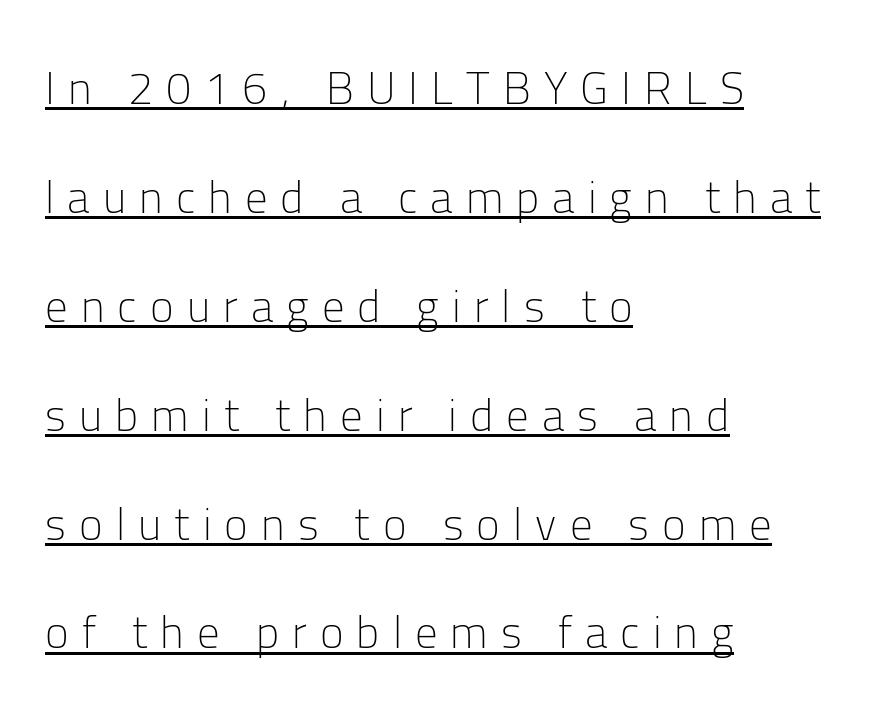
{"serif": "no", "italic": "no", "bold": "no", "weight": "light", "width": "normal", "stroke_contrast": "low", "x_height": "medium", "monospaced": "no", "underline": "yes", "align": "left", "line_spacing": "loose", "line_spacing_ratio": 2.42, "letter_spacing": "wide", "letter_spacing_em": 0.29, "glyph_px": 45}
